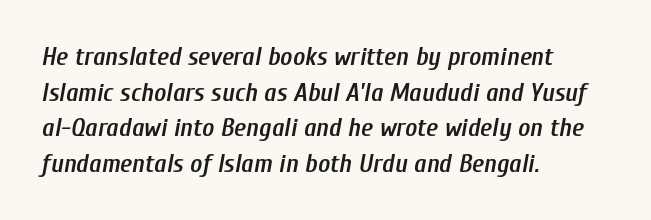
Q: Is the text bold? A: Semi-bold.
Q: Is the text italic (slanted)? A: Yes, it leans right by about 10 degrees.
Q: Is the text underlined? A: No.
Q: How is the paragraph aligned? A: Left-aligned.
Q: Is the spacing between letters normal or unusually wide? A: Normal.
Q: Is the spacing between lines tight, normal or loose? A: Normal.
